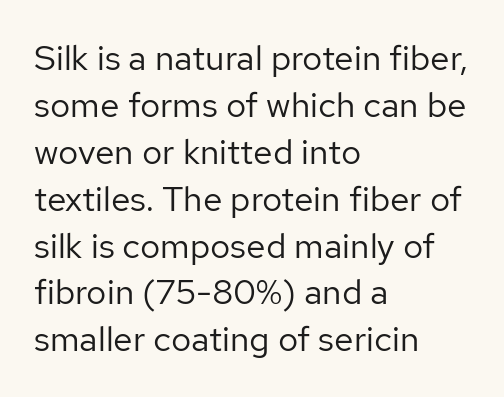
A roman cut, with each character standing at attention. Honestly, the row spacing looks completely unremarkable. Check the space under the baseline: it is left empty. Characters follow at the spacing the type designer built in.
